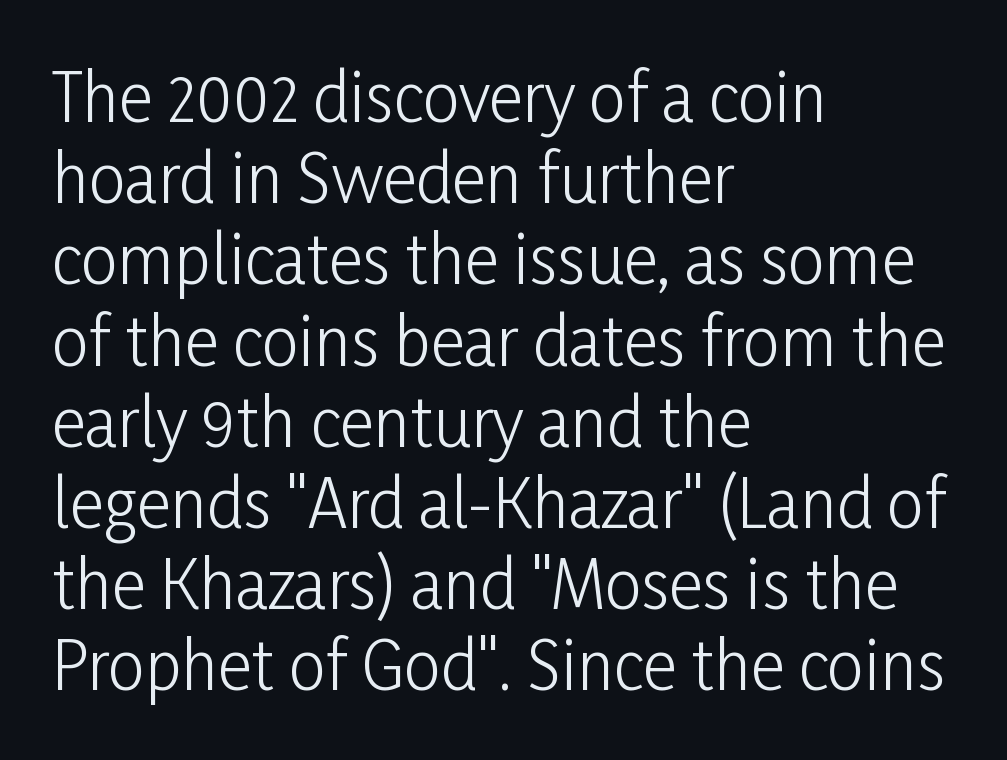
The image shows 66 px light, condensed sans-serif type, upright; set left-aligned, line spacing 1.23x, normal letter spacing, not underlined; low stroke contrast and a medium x-height.
